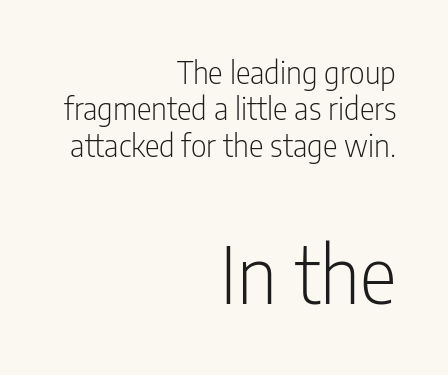
{"serif": "no", "italic": "no", "bold": "no", "weight": "light", "width": "condensed", "stroke_contrast": "low", "x_height": "medium", "monospaced": "no", "underline": "no", "align": "right", "line_spacing_ratio": 1.17, "letter_spacing": "normal", "letter_spacing_em": 0.0, "larger_block": "second", "size_ratio": 2.52, "glyph_px": 78}
